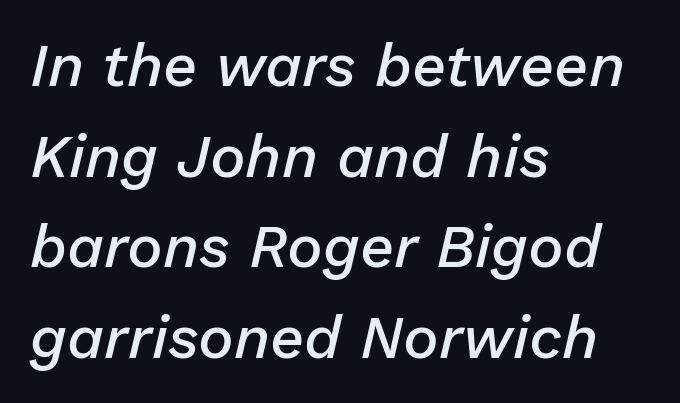
{"italic": "yes", "lean": "right", "slant_degrees": 13, "bold": "semi", "weight": "semibold", "width": "normal", "stroke_contrast": "low", "x_height": "medium", "monospaced": "no", "underline": "no", "align": "left", "line_spacing": "normal", "line_spacing_ratio": 1.51, "letter_spacing": "normal", "letter_spacing_em": 0.0, "glyph_px": 60}
